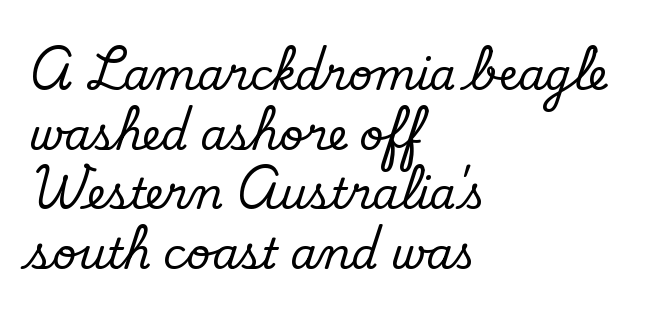
The image shows 42 px regular-weight sans-serif type; set left-aligned, normal line spacing (1.42x), normal letter spacing, not underlined; low stroke contrast and a small x-height.
